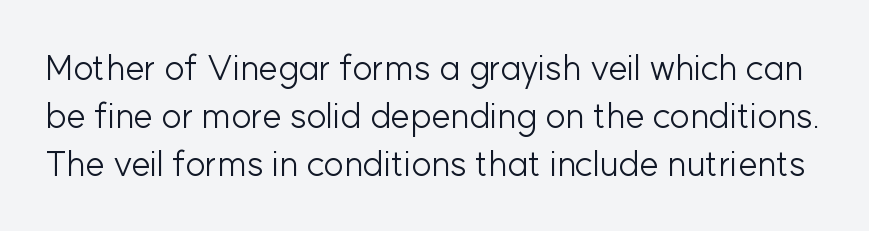
In terms of posture, this sample is upright. Summary of vertical rhythm: regular, with standard interline spacing. Looks like regular typesetting: each glyph gets only the width it needs. Each stroke keeps to a modest, everyday thickness or less. Each letter's strokes conclude bluntly, with no projecting serifs.
